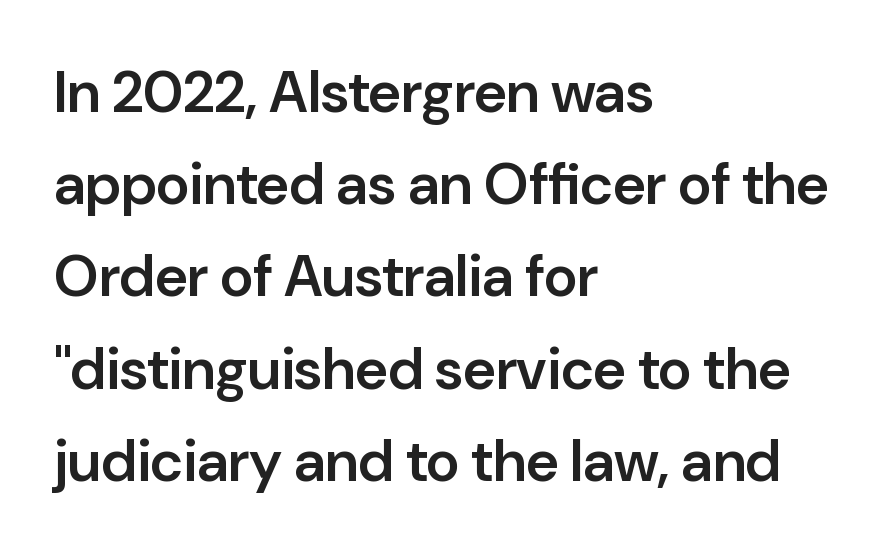
Which margin do the lines hug? The left one — the right edge is uneven. This sample has the flowing, uneven cadence of proportional lettering. Has an underline been added? It has not. This is the regular roman posture of the typeface. This rendering employs a face without finishing strokes, i.e., a sans-serif.
